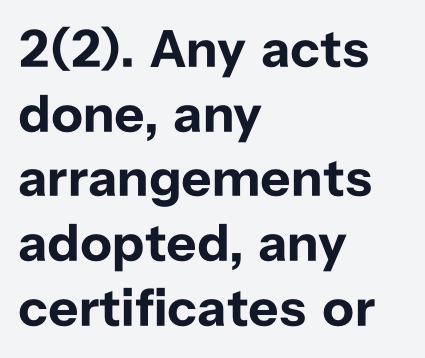
Q: Is the text bold? A: Yes.
Q: Is the text italic (slanted)? A: No, it is upright.
Q: Is the typeface a serif or a sans-serif typeface? A: Sans-serif.
Q: Is the text underlined? A: No.
Q: How is the paragraph aligned? A: Left-aligned.
Q: Is the spacing between letters normal or unusually wide? A: Normal.
Q: Width (condensed, normal, or wide)? A: Normal.
Q: Stroke contrast? A: Low.
Q: x-height? A: Medium.
Q: Monospaced? A: No.
